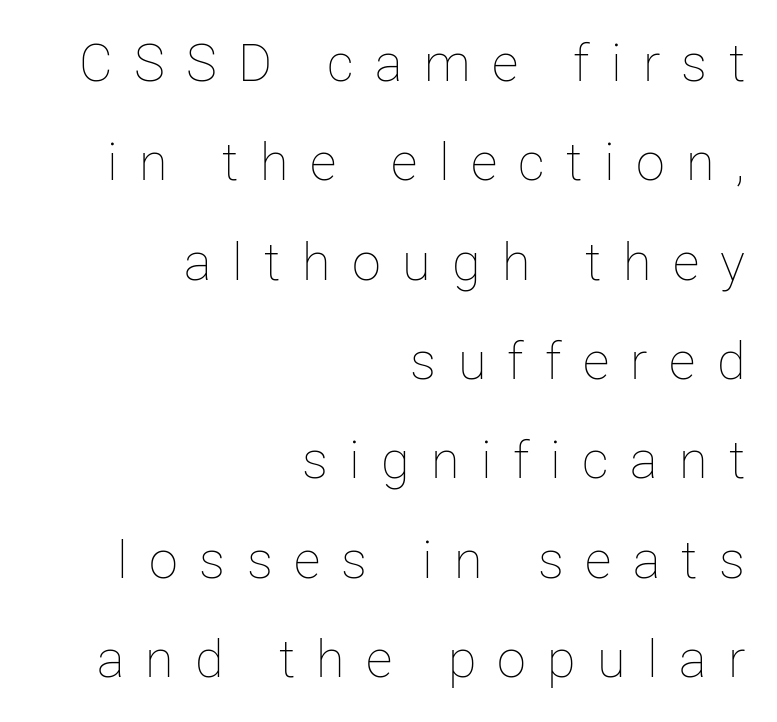
The image shows 52 px thin type, upright; set right-aligned, loose line spacing (1.91x), unusually wide letter spacing (+0.41 em), not underlined; low stroke contrast and a medium x-height.
